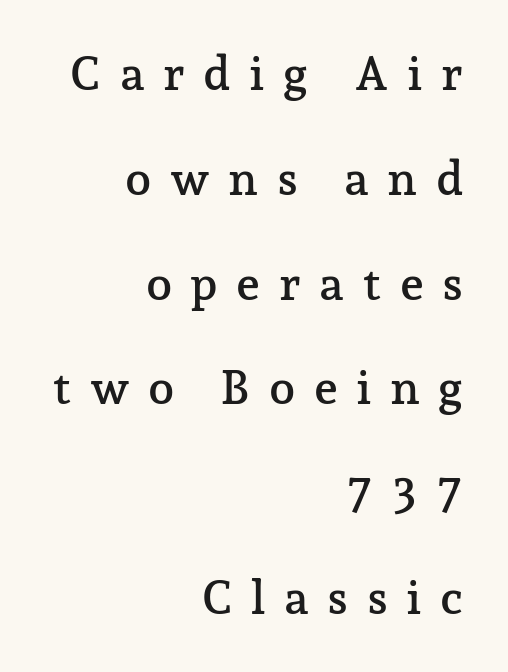
Q: Is the text italic (slanted)? A: No, it is upright.
Q: Is the typeface a serif or a sans-serif typeface? A: Serif.
Q: Is the text underlined? A: No.
Q: How is the paragraph aligned? A: Right-aligned.
Q: Is the spacing between letters normal or unusually wide? A: Unusually wide.
Q: Is the spacing between lines tight, normal or loose? A: Loose.
Q: Width (condensed, normal, or wide)? A: Normal.
Q: Stroke contrast? A: Low.
Q: x-height? A: Medium.
Q: Monospaced? A: No.
